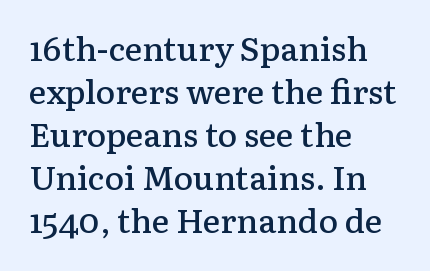
Q: Is the text bold? A: Semi-bold.
Q: Is the text italic (slanted)? A: No, it is upright.
Q: Is the typeface a serif or a sans-serif typeface? A: Serif.
Q: Is the text underlined? A: No.
Q: How is the paragraph aligned? A: Left-aligned.
Q: Is the spacing between letters normal or unusually wide? A: Normal.
Q: Is the spacing between lines tight, normal or loose? A: Normal.
Q: Width (condensed, normal, or wide)? A: Normal.
Q: Stroke contrast? A: Low.
Q: x-height? A: Medium.
Q: Monospaced? A: No.
